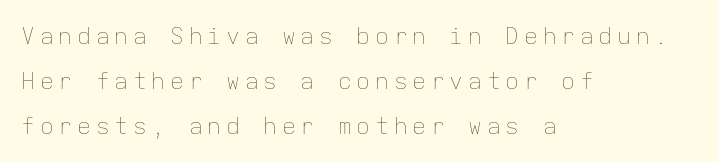
Q: Is the text bold? A: No.
Q: Is the text italic (slanted)? A: No, it is upright.
Q: Is the text underlined? A: No.
Q: How is the paragraph aligned? A: Left-aligned.
Q: Is the spacing between letters normal or unusually wide? A: Unusually wide.
Q: Is the spacing between lines tight, normal or loose? A: Loose.
